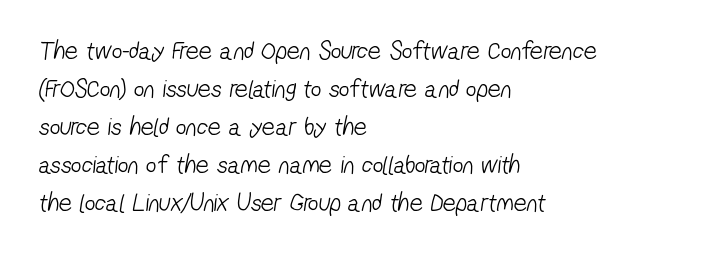
The typesetting does not lean heavy: it is not bold. Caption: multi-line text, flush left, ragged right. Students, observe: this is what conventionally led text looks like. Words float on clear page, feet unadorned.
